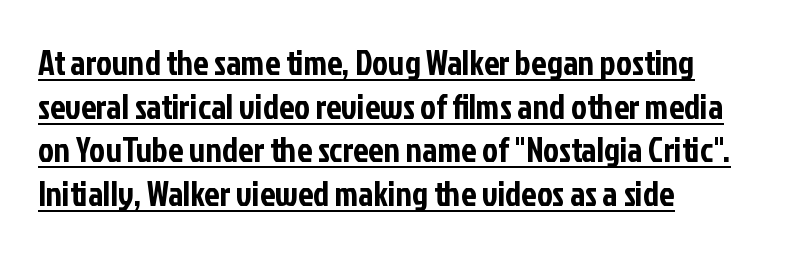
The image shows 34 px condensed sans-serif type, upright; set left-aligned, normal line spacing (1.28x), normal letter spacing, underlined; low stroke contrast and a medium x-height.
